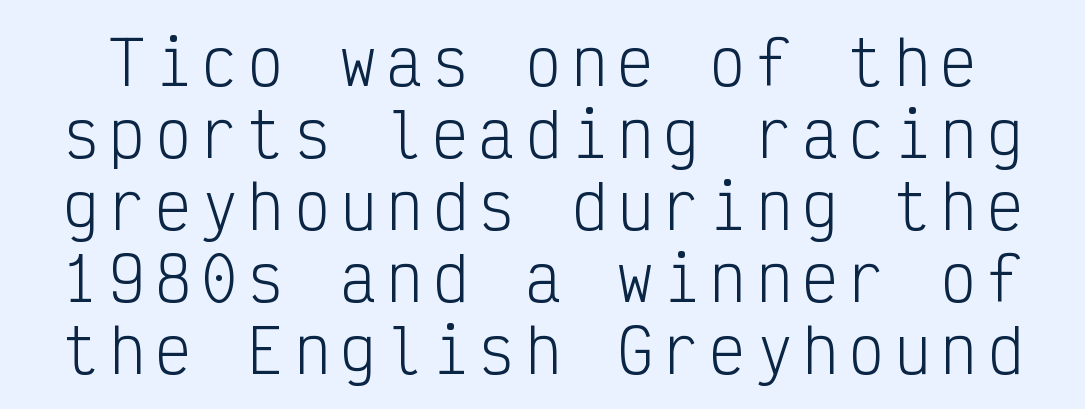
The image shows 60 px light, condensed sans-serif type, upright, monospaced; set line spacing 1.2x, not underlined; low stroke contrast and a medium x-height.
